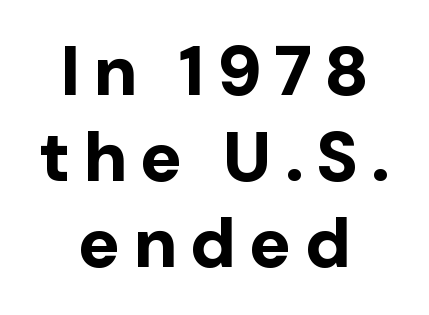
Q: Is the text bold? A: Yes.
Q: Is the text italic (slanted)? A: No, it is upright.
Q: Is the typeface a serif or a sans-serif typeface? A: Sans-serif.
Q: Is the text underlined? A: No.
Q: How is the paragraph aligned? A: Centered.
Q: Width (condensed, normal, or wide)? A: Normal.
Q: Stroke contrast? A: Low.
Q: x-height? A: Medium.
Q: Monospaced? A: No.
